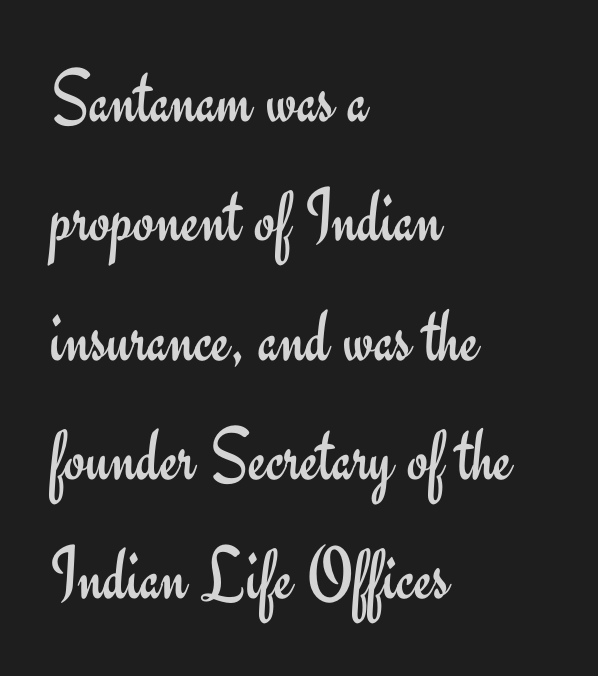
Q: Is the text bold? A: No.
Q: Is the text italic (slanted)? A: Yes.
Q: Is the typeface a serif or a sans-serif typeface? A: Sans-serif.
Q: Is the text underlined? A: No.
Q: How is the paragraph aligned? A: Left-aligned.
Q: Is the spacing between letters normal or unusually wide? A: Normal.
Q: Is the spacing between lines tight, normal or loose? A: Normal.
Q: Width (condensed, normal, or wide)? A: Normal.
Q: Stroke contrast? A: Low.
Q: x-height? A: Small.
Q: Monospaced? A: No.
